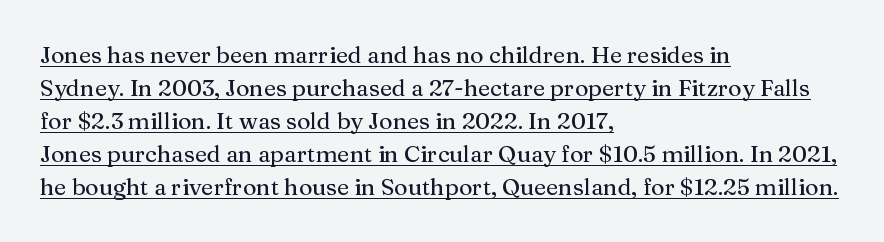
Whoever set this chose a conventional vertical rhythm. When letters stand straight like this, we call the style roman or upright. The rendered words wear a rule along their underside. Here the glyphs are tracked normally, forming tight word shapes. These lines are set flush left with a ragged right edge.
